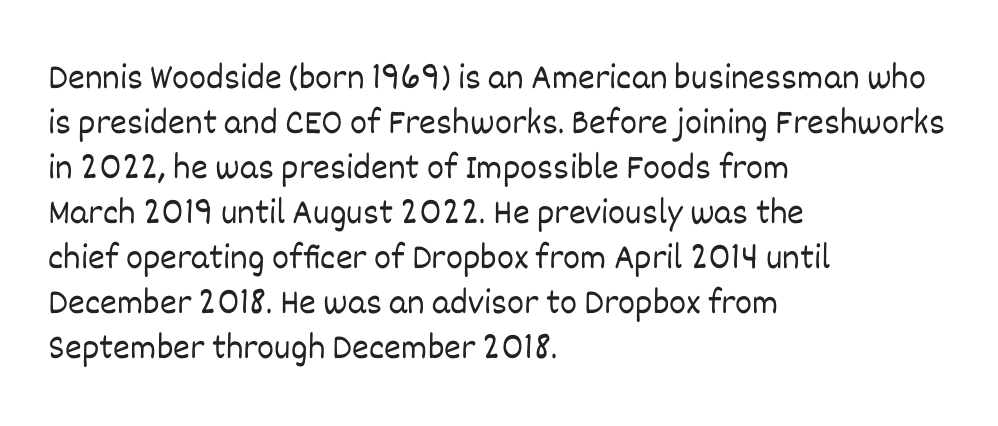
{"italic": "no", "bold": "no", "weight": "light", "width": "normal", "stroke_contrast": "low", "x_height": "large", "monospaced": "no", "underline": "no", "align": "left", "line_spacing": "normal", "line_spacing_ratio": 1.25, "letter_spacing": "normal", "letter_spacing_em": 0.0, "glyph_px": 36}
